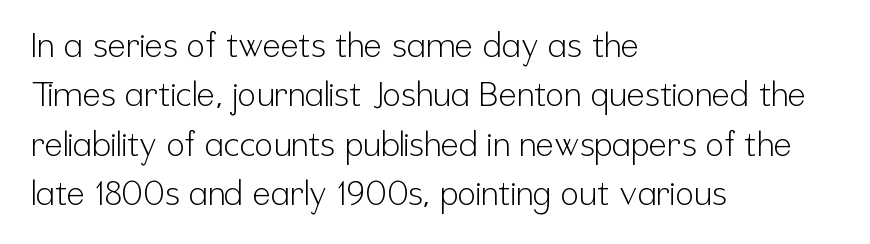
The image shows 34 px light, condensed sans-serif type, upright; set left-aligned, normal line spacing (1.45x), normal letter spacing, not underlined; low stroke contrast and a medium x-height.
